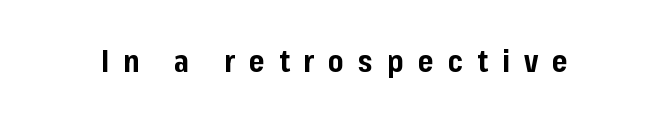
{"serif": "no", "italic": "no", "bold": "yes", "weight": "bold", "width": "normal", "stroke_contrast": "low", "x_height": "medium", "monospaced": "no", "underline": "no", "letter_spacing": "wide", "letter_spacing_em": 0.47, "glyph_px": 30}
